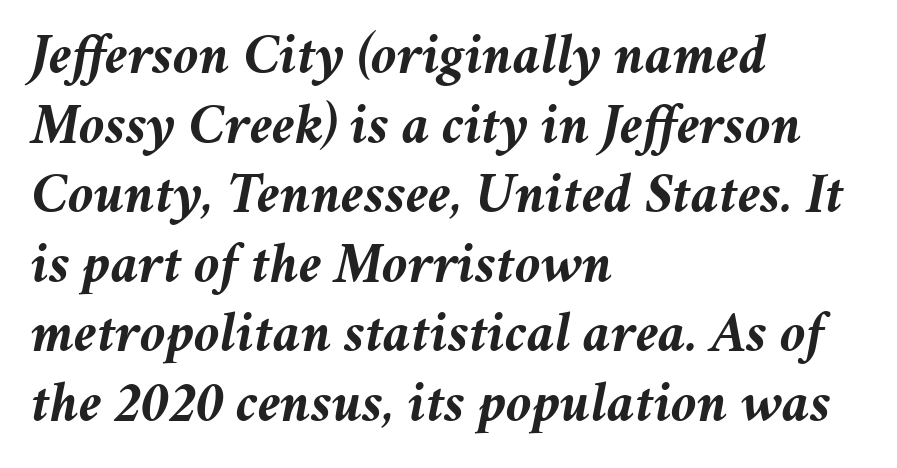
{"italic": "yes", "lean": "right", "slant_degrees": 11, "bold": "yes", "weight": "semibold", "width": "normal", "stroke_contrast": "medium", "x_height": "medium", "monospaced": "no", "underline": "no", "align": "left", "line_spacing_ratio": 1.22, "letter_spacing": "normal", "letter_spacing_em": 0.0, "glyph_px": 57}
